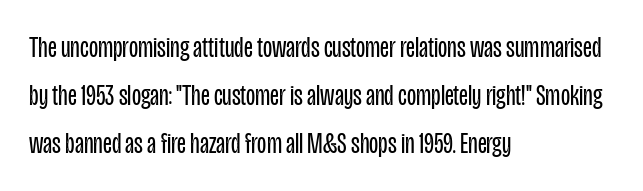
{"serif": "no", "italic": "no", "bold": "no", "weight": "regular", "width": "condensed", "stroke_contrast": "low", "x_height": "large", "monospaced": "no", "underline": "no", "align": "left", "line_spacing": "normal", "line_spacing_ratio": 1.6, "letter_spacing": "normal", "letter_spacing_em": 0.0, "glyph_px": 30}
